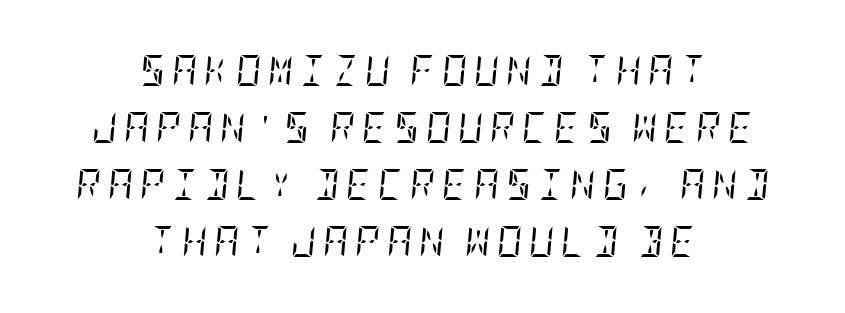
{"serif": "yes", "italic": "yes", "lean": "right", "slant_degrees": 5, "bold": "no", "weight": "regular", "width": "condensed", "stroke_contrast": "low", "x_height": "large", "underline": "no", "align": "center", "line_spacing_ratio": 1.84, "letter_spacing": "wide", "letter_spacing_em": 0.22, "glyph_px": 31}
